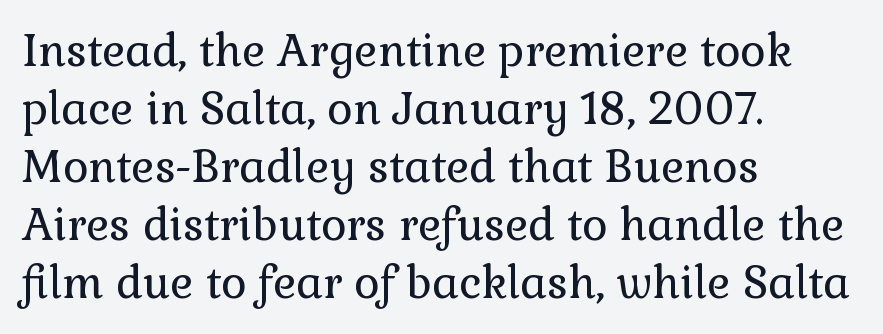
Compared with typical body copy, the letter spacing here is the same. A normal amount of white space separates one row of letters from the next. Compared with a typical body face, this is equally light or lighter still. Regarding serifs, this sample has them.
